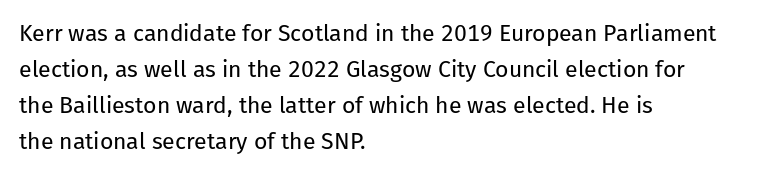
Nothing unusual about the tracking: characters are spaced as the font intends. The typesetter chose a ragged-right arrangement here. Vertical strokes here are truly vertical. In terms of leading, this rendering sits right in the middle.
